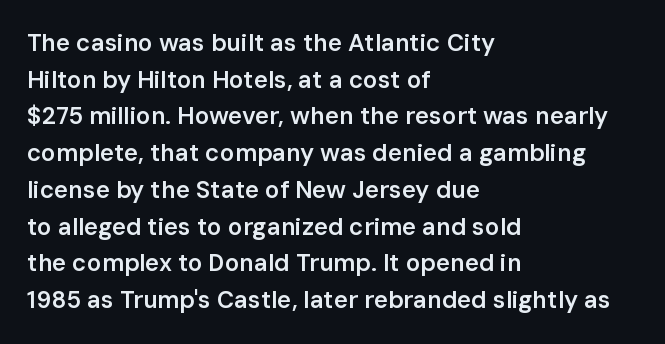
Q: Is the text bold? A: Semi-bold.
Q: Is the text italic (slanted)? A: No, it is upright.
Q: Is the text underlined? A: No.
Q: How is the paragraph aligned? A: Left-aligned.
Q: Is the spacing between letters normal or unusually wide? A: Normal.
Q: Is the spacing between lines tight, normal or loose? A: Normal.
